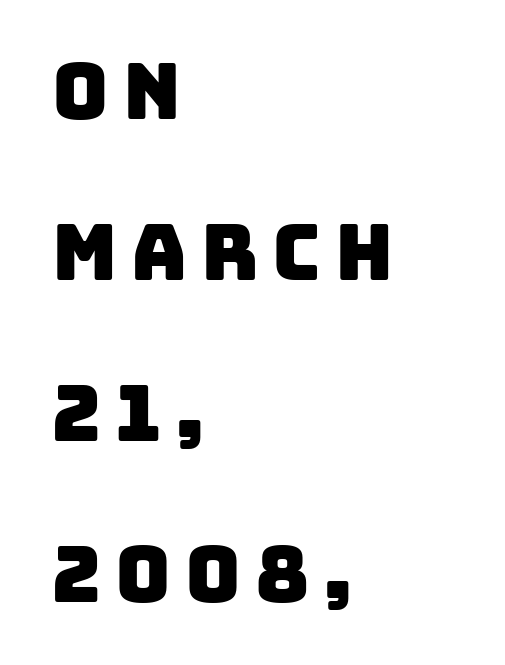
Visually the block forms a straight wall on the left and a jagged coastline on the right. Do the characters align in a grid? No, the font is proportional. Each row of text sits above clean, open space. Letterform terminals end flat and unadorned throughout the passage. Widely set lines give the paragraph a tall, airy silhouette.
